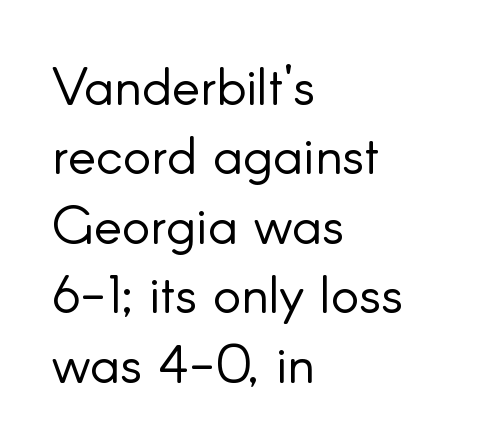
Short and long lines alike share a common starting point at left. Compared with a typical body face, this is equally light or lighter still. Bare-footed words on every line. Is this a fixed-width face? No — the glyphs have proportional, varying widths. The type is set solid horizontally, with unmodified tracking. This is roman type, the default non-slanted kind.
